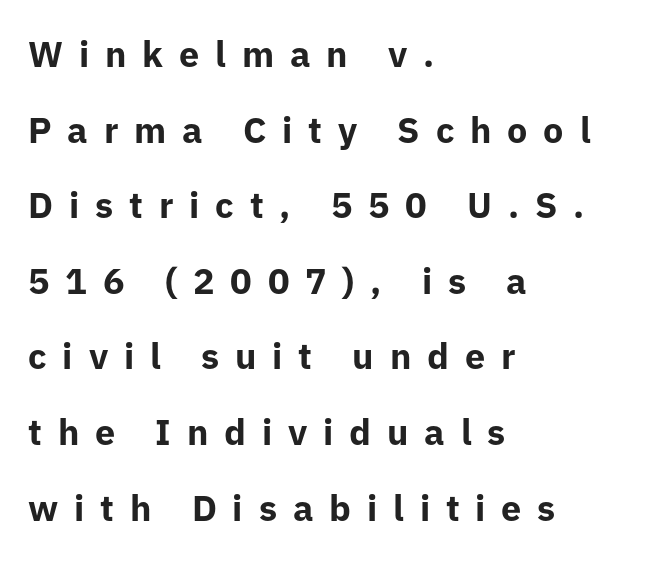
The image shows 36 px bold sans-serif type, upright; set left-aligned, loose line spacing (2.1x), unusually wide letter spacing (+0.44 em), not underlined; low stroke contrast and a medium x-height.
